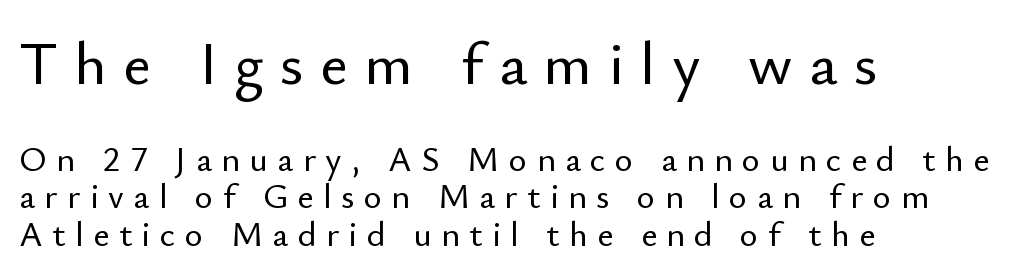
Q: Is the text italic (slanted)? A: No, it is upright.
Q: Is the typeface a serif or a sans-serif typeface? A: Sans-serif.
Q: Is the text underlined? A: No.
Q: How is the paragraph aligned? A: Left-aligned.
Q: Is the spacing between letters normal or unusually wide? A: Unusually wide.
Q: Is the spacing between lines tight, normal or loose? A: Tight.
Q: Which block of text is set in a larger size, the first (top) or the second (bottom)? A: The first (top) one.
Q: Width (condensed, normal, or wide)? A: Normal.
Q: Stroke contrast? A: Low.
Q: x-height? A: Small.
Q: Monospaced? A: No.
